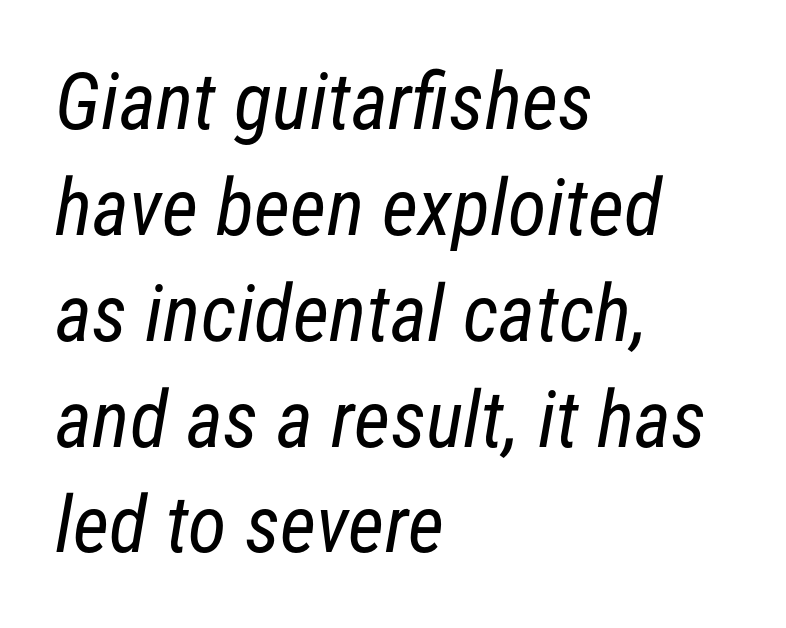
{"serif": "no", "bold": "no", "weight": "regular", "width": "condensed", "stroke_contrast": "low", "x_height": "medium", "monospaced": "no", "underline": "no", "align": "left", "line_spacing": "normal", "line_spacing_ratio": 1.34, "letter_spacing": "normal", "letter_spacing_em": 0.0, "glyph_px": 79}
